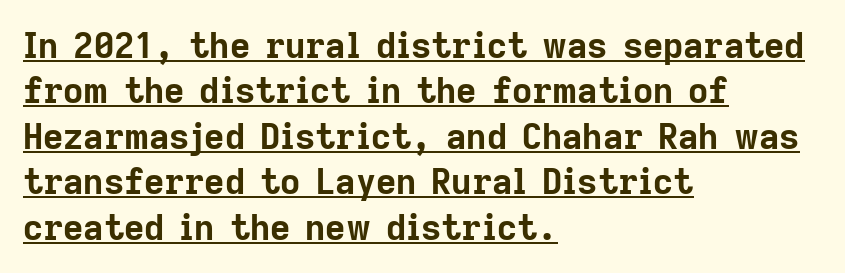
{"serif": "no", "italic": "no", "bold": "yes", "weight": "bold", "width": "normal", "stroke_contrast": "low", "x_height": "medium", "monospaced": "no", "underline": "yes", "align": "left", "line_spacing": "normal", "line_spacing_ratio": 1.3, "letter_spacing": "normal", "letter_spacing_em": 0.0, "glyph_px": 35}
